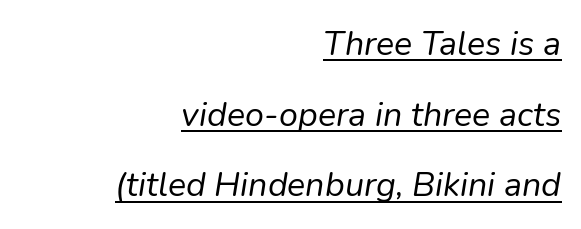
Q: Is the text bold? A: No.
Q: Is the text italic (slanted)? A: Yes, it leans right by about 9 degrees.
Q: Is the text underlined? A: Yes.
Q: How is the paragraph aligned? A: Right-aligned.
Q: Is the spacing between letters normal or unusually wide? A: Normal.
Q: Is the spacing between lines tight, normal or loose? A: Loose.
Q: Width (condensed, normal, or wide)? A: Normal.
Q: Stroke contrast? A: Low.
Q: x-height? A: Medium.
Q: Monospaced? A: No.
